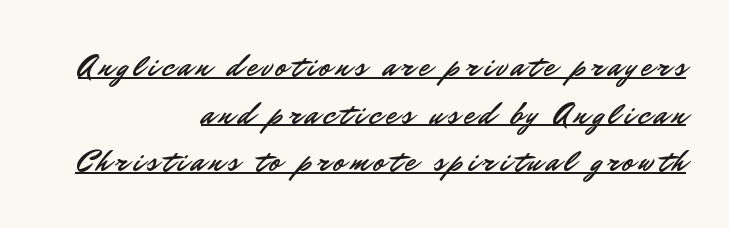
The image shows 31 px sans-serif type; set right-aligned, normal line spacing (1.54x), underlined; low stroke contrast and a small x-height.
